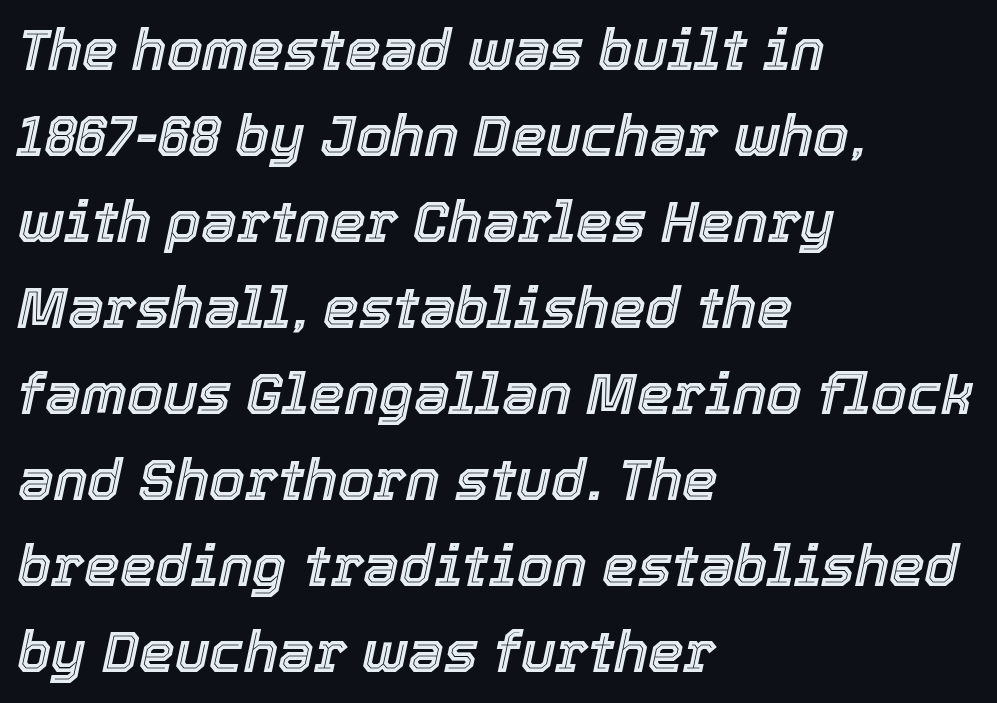
The ragged edge is on the right, which tells us the setting is flush left. Baseline-to-baseline distance is the conventional proportion of letter height. Each word holds together tightly as a unit, with standard inter-letter gaps. These lines are rendered in a variable-pitch font.
